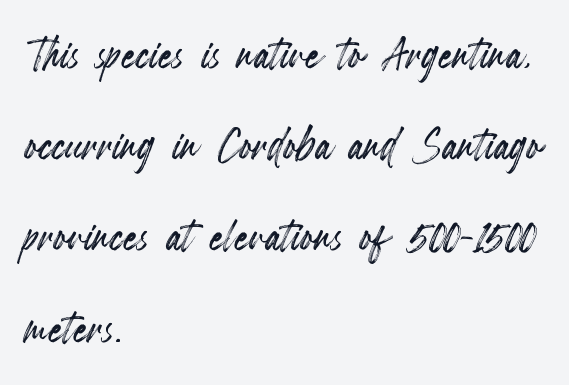
Q: Is the text italic (slanted)? A: Yes.
Q: Is the text underlined? A: No.
Q: How is the paragraph aligned? A: Left-aligned.
Q: Is the spacing between letters normal or unusually wide? A: Normal.
Q: Is the spacing between lines tight, normal or loose? A: Normal.
Q: Width (condensed, normal, or wide)? A: Condensed.
Q: x-height? A: Small.
Q: Monospaced? A: No.
